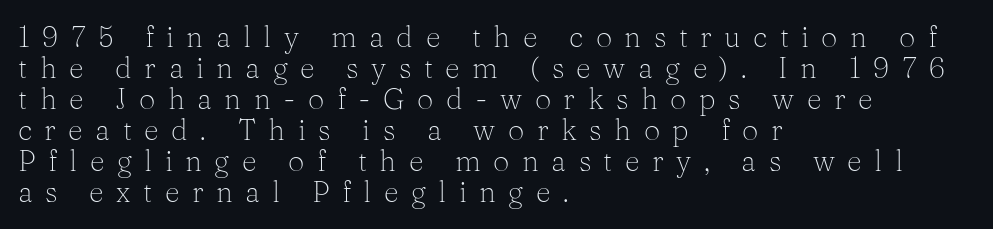
The image shows 29 px light serif type, upright; set left-aligned, tight line spacing (1.07x), unusually wide letter spacing (+0.43 em), not underlined; medium stroke contrast and a medium x-height.
